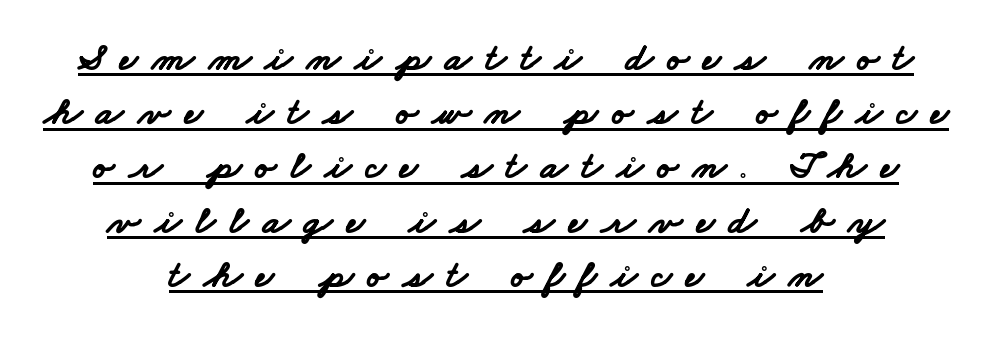
{"serif": "no", "bold": "yes", "weight": "bold", "width": "wide", "stroke_contrast": "low", "x_height": "small", "monospaced": "no", "underline": "yes", "align": "center", "line_spacing": "normal", "line_spacing_ratio": 1.39, "letter_spacing": "wide", "letter_spacing_em": 0.37, "glyph_px": 39}
